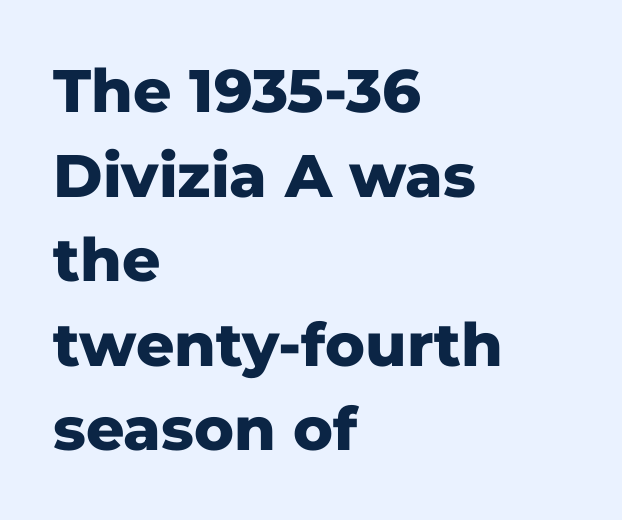
Q: Is the text bold? A: Yes.
Q: Is the text italic (slanted)? A: No, it is upright.
Q: Is the typeface a serif or a sans-serif typeface? A: Sans-serif.
Q: Is the text underlined? A: No.
Q: How is the paragraph aligned? A: Left-aligned.
Q: Is the spacing between letters normal or unusually wide? A: Normal.
Q: Is the spacing between lines tight, normal or loose? A: Normal.
Q: Width (condensed, normal, or wide)? A: Normal.
Q: Stroke contrast? A: Low.
Q: x-height? A: Medium.
Q: Monospaced? A: No.
